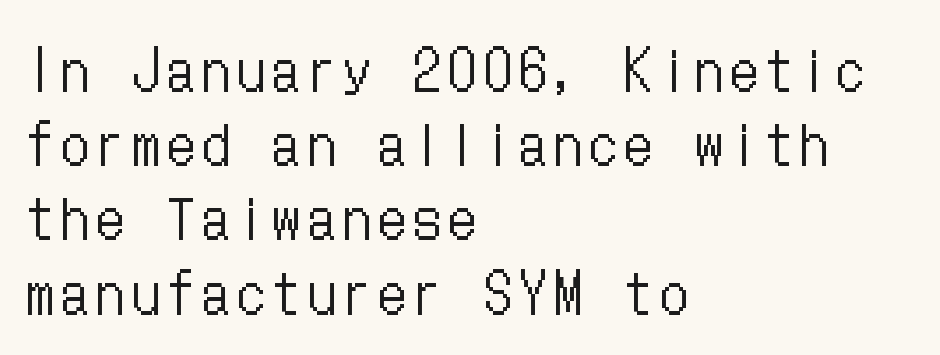
Q: Is the text bold? A: No.
Q: Is the text italic (slanted)? A: No, it is upright.
Q: Is the text underlined? A: No.
Q: How is the paragraph aligned? A: Left-aligned.
Q: Is the spacing between lines tight, normal or loose? A: Normal.
Q: Width (condensed, normal, or wide)? A: Condensed.
Q: Stroke contrast? A: Low.
Q: x-height? A: Medium.
